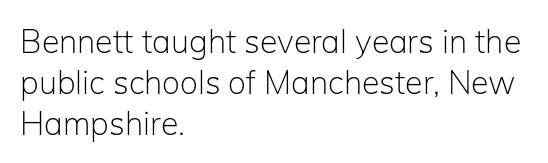
Q: Is the text bold? A: No.
Q: Is the text italic (slanted)? A: No, it is upright.
Q: Is the typeface a serif or a sans-serif typeface? A: Sans-serif.
Q: Is the text underlined? A: No.
Q: How is the paragraph aligned? A: Left-aligned.
Q: Is the spacing between letters normal or unusually wide? A: Normal.
Q: Is the spacing between lines tight, normal or loose? A: Normal.
Q: Width (condensed, normal, or wide)? A: Normal.
Q: Stroke contrast? A: Low.
Q: x-height? A: Medium.
Q: Monospaced? A: No.
